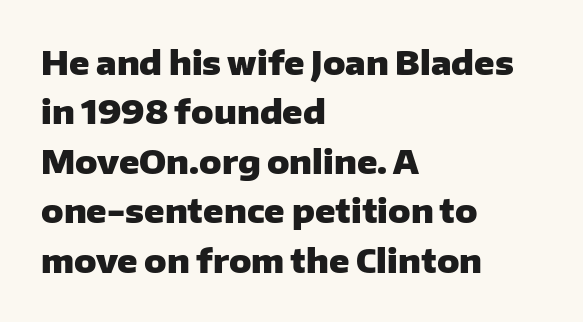
The image shows 33 px heavy sans-serif type, upright; set left-aligned, normal line spacing (1.5x), normal letter spacing, not underlined; low stroke contrast and a medium x-height.
